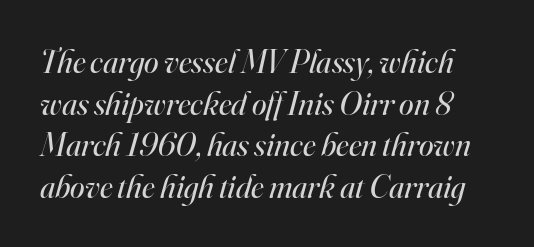
The image shows 33 px regular-weight serif type, italic (leaning right); set normal line spacing (1.26x), normal letter spacing, not underlined; high stroke contrast and a small x-height.
